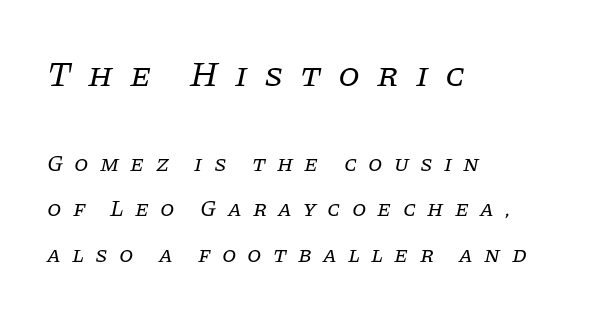
{"serif": "yes", "italic": "yes", "lean": "right", "slant_degrees": 11, "bold": "no", "weight": "regular", "width": "normal", "stroke_contrast": "low", "x_height": "large", "monospaced": "no", "underline": "no", "align": "left", "line_spacing": "loose", "line_spacing_ratio": 1.99, "letter_spacing": "wide", "letter_spacing_em": 0.48, "larger_block": "first", "size_ratio": 1.52, "glyph_px": 35}
